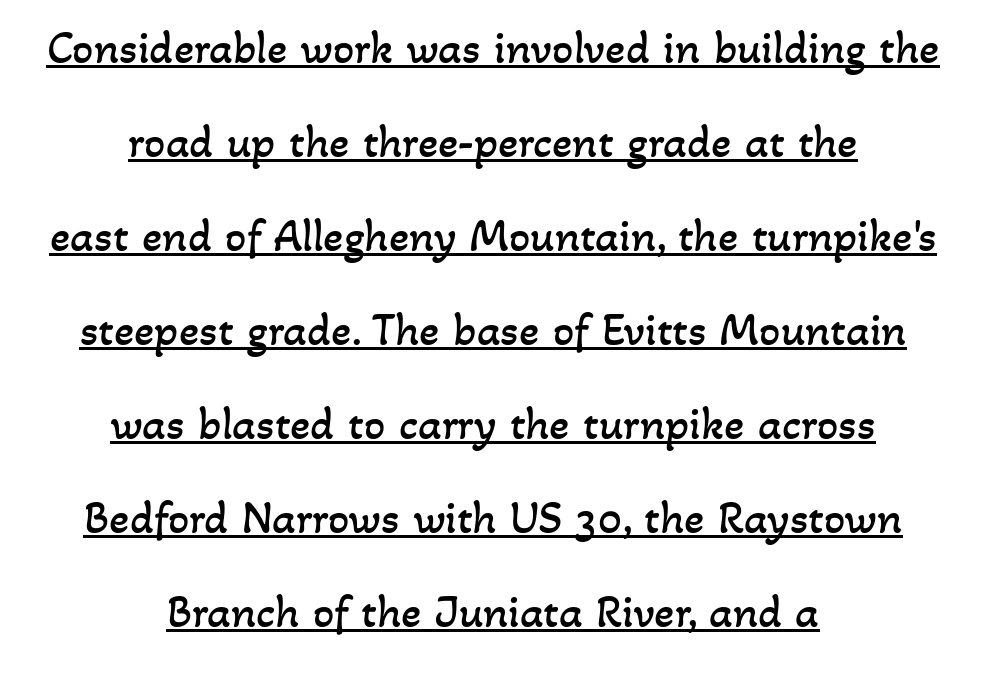
{"bold": "no", "weight": "regular", "width": "normal", "stroke_contrast": "low", "x_height": "small", "monospaced": "no", "underline": "yes", "align": "center", "line_spacing": "loose", "line_spacing_ratio": 2.0, "letter_spacing": "normal", "letter_spacing_em": 0.0, "glyph_px": 47}
